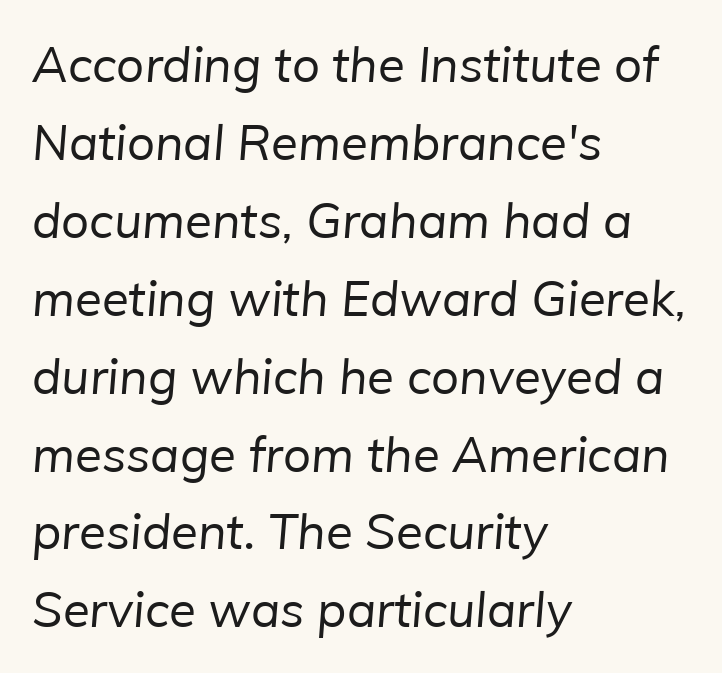
The image shows 49 px regular-weight sans-serif type; set left-aligned, normal line spacing (1.59x), normal letter spacing, not underlined; low stroke contrast and a medium x-height.
